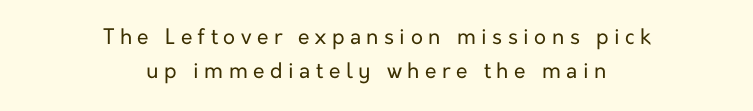
The passage is arranged like a title page — every line centered. Decoration check: the copy has no underline. The type is letterspaced generously, with wide tracking. Ordinary non-slanted type is in use.
